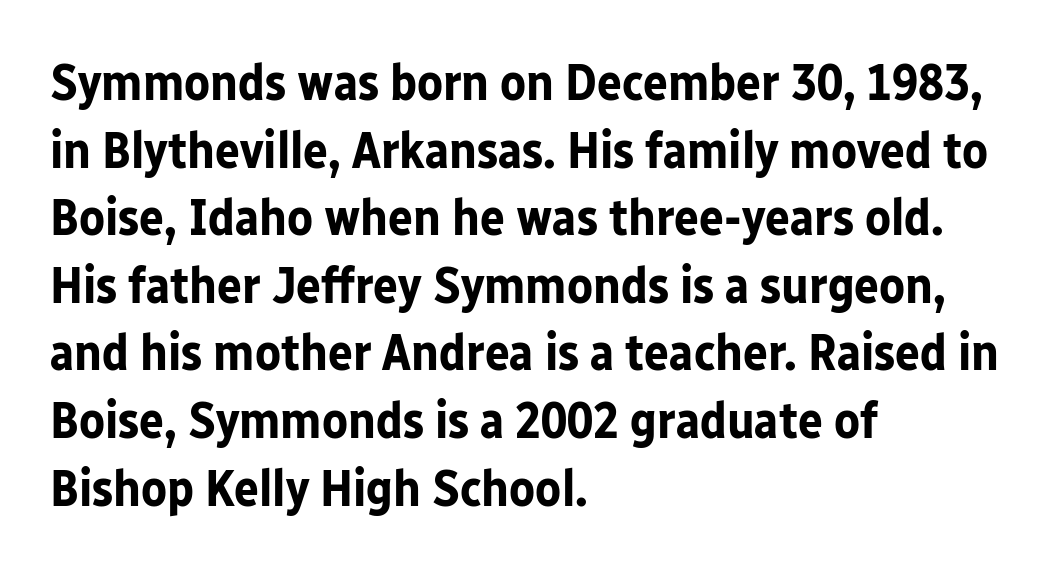
The font's upright variant was chosen for this text. This sample uses plain, unmodified letter spacing. These lines carry a lot of weight — the face is fully bold. A typesetter would label this face a sans.
